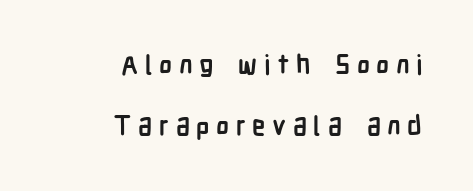
The image shows 27 px bold type, upright; set right-aligned, loose line spacing (2.25x), unusually wide letter spacing (+0.24 em), not underlined.
